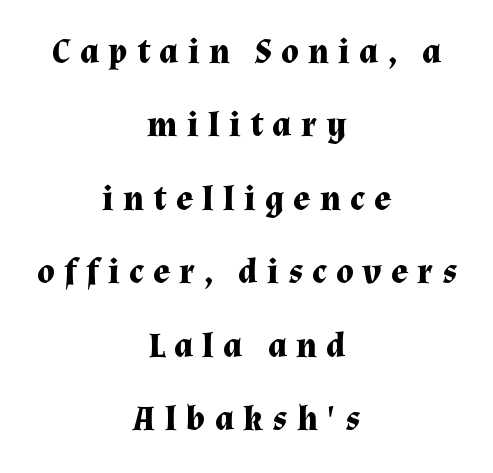
Regarding leading, the lines here are spaced well apart. This sample uses expanded letter spacing, leaving extra air between glyphs. In terms of letterform style, serifs are clearly present. Honestly, there is no underline to notice here at all.
